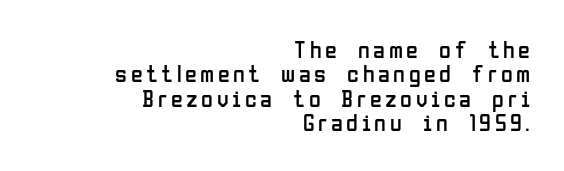
The image shows 24 px text type, upright; set right-aligned, tight line spacing (1.02x), not underlined.
